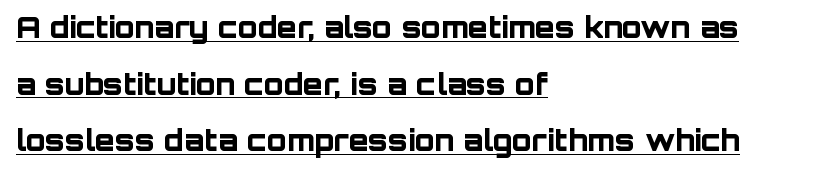
Q: Is the text bold? A: Yes.
Q: Is the text italic (slanted)? A: No, it is upright.
Q: Is the typeface a serif or a sans-serif typeface? A: Sans-serif.
Q: Is the text underlined? A: Yes.
Q: How is the paragraph aligned? A: Left-aligned.
Q: Is the spacing between letters normal or unusually wide? A: Normal.
Q: Is the spacing between lines tight, normal or loose? A: Loose.
Q: Width (condensed, normal, or wide)? A: Normal.
Q: Stroke contrast? A: Low.
Q: x-height? A: Large.
Q: Monospaced? A: No.
